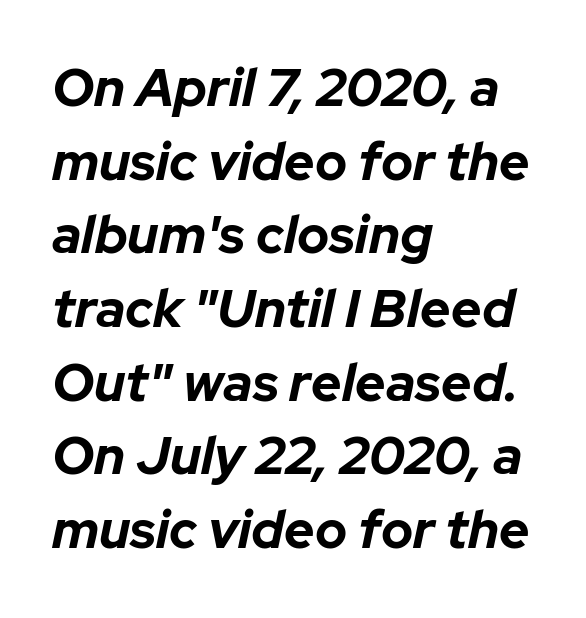
The image shows 53 px bold type, italic (leaning right); set left-aligned, normal line spacing (1.39x), normal letter spacing, not underlined; low stroke contrast and a medium x-height.
